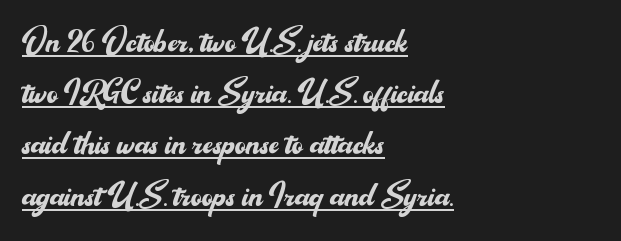
{"serif": "no", "bold": "no", "weight": "regular", "width": "normal", "stroke_contrast": "medium", "x_height": "small", "monospaced": "no", "underline": "yes", "align": "left", "line_spacing_ratio": 1.22, "letter_spacing": "normal", "letter_spacing_em": 0.0, "glyph_px": 42}
